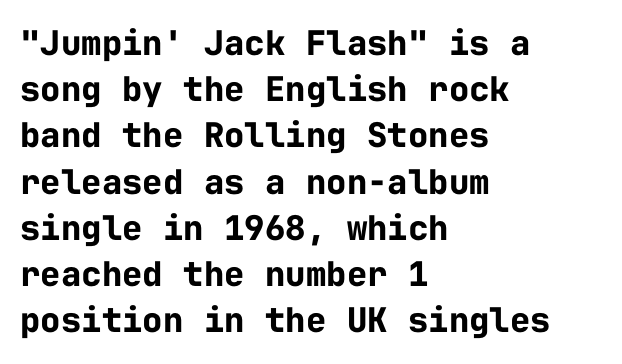
{"serif": "no", "italic": "no", "bold": "yes", "weight": "bold", "width": "normal", "stroke_contrast": "low", "x_height": "medium", "monospaced": "yes", "underline": "no", "align": "left", "line_spacing": "normal", "line_spacing_ratio": 1.36, "letter_spacing": "normal", "letter_spacing_em": 0.0, "glyph_px": 34}
